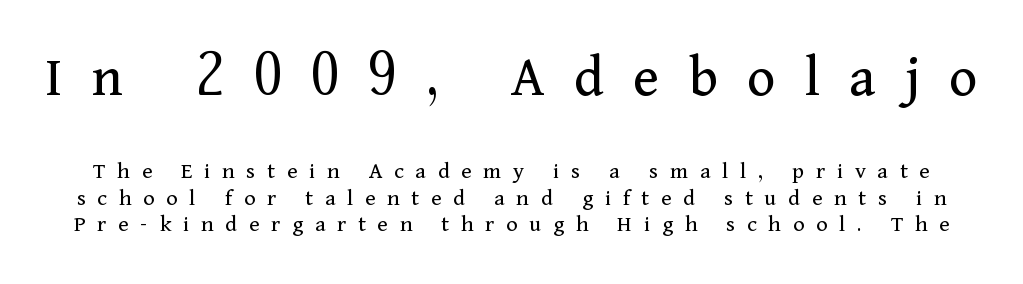
{"serif": "yes", "italic": "no", "bold": "no", "weight": "regular", "width": "normal", "stroke_contrast": "medium", "x_height": "medium", "monospaced": "no", "underline": "no", "line_spacing": "tight", "line_spacing_ratio": 1.09, "letter_spacing": "wide", "letter_spacing_em": 0.49, "larger_block": "first", "size_ratio": 2.5, "glyph_px": 60}
